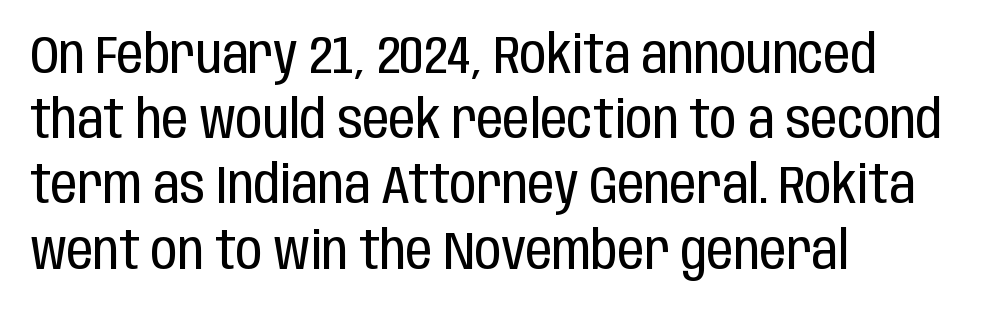
{"serif": "no", "italic": "no", "bold": "no", "weight": "regular", "width": "condensed", "stroke_contrast": "low", "x_height": "large", "monospaced": "no", "underline": "no", "align": "left", "line_spacing_ratio": 1.23, "letter_spacing": "normal", "letter_spacing_em": 0.0, "glyph_px": 53}
